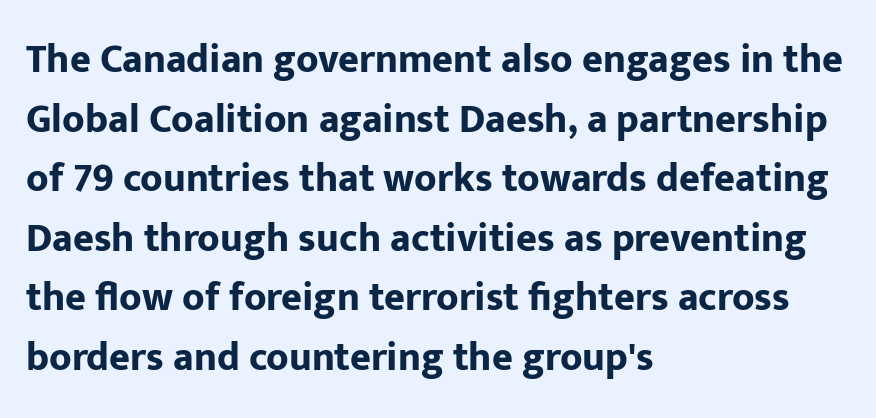
This sample uses a sans-serif face. Proportional: the letters do not fall into vertical columns. How would I describe the line gaps? Plain and ordinary. Rendered with straight, roman letterforms. Casual observation: everything's shoved over to the left.
